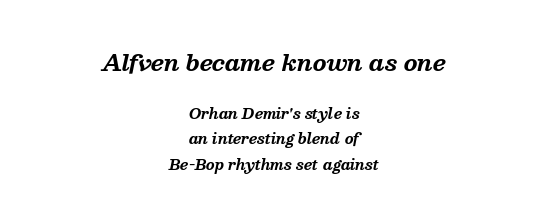
The image shows 22 px bold type, italic (leaning right); set centered, line spacing 1.82x, normal letter spacing, not underlined; the first (top) block is 1.57x larger.
